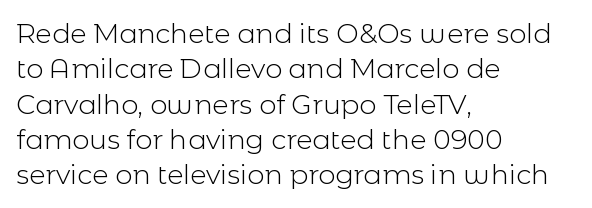
Q: Is the text bold? A: No.
Q: Is the text italic (slanted)? A: No, it is upright.
Q: Is the text underlined? A: No.
Q: How is the paragraph aligned? A: Left-aligned.
Q: Is the spacing between letters normal or unusually wide? A: Normal.
Q: Is the spacing between lines tight, normal or loose? A: Normal.
